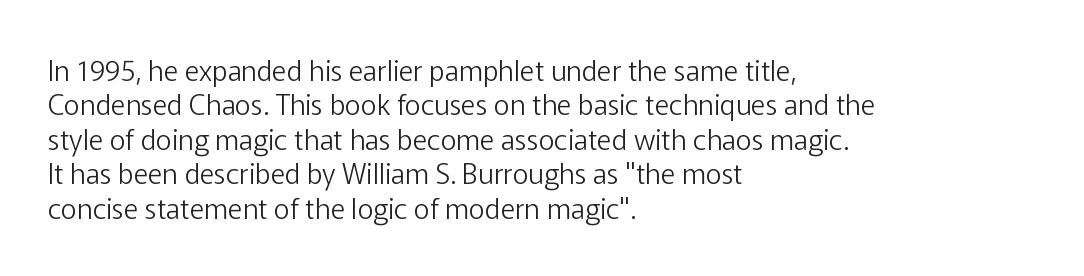
{"serif": "no", "italic": "no", "bold": "no", "weight": "light", "width": "normal", "stroke_contrast": "low", "x_height": "medium", "monospaced": "no", "underline": "no", "align": "left", "line_spacing_ratio": 1.23, "letter_spacing": "normal", "letter_spacing_em": 0.0, "glyph_px": 28}
